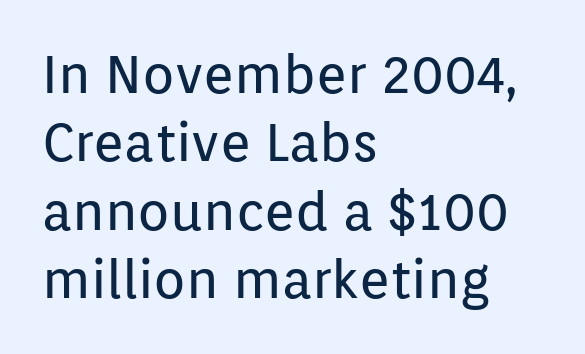
Unlike italic type, these characters show no tilt at all. Nope, no serifs anywhere on these letters. The space directly below the letters is spotless. Spacing verdict: proportional, widths tailored to each character.
